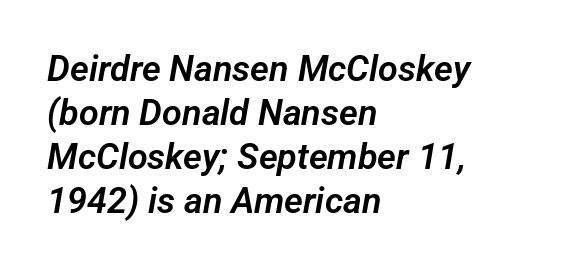
Casual observation: everything's shoved over to the left. Each word holds together tightly as a unit, with standard inter-letter gaps. I'd call this a sans setting — the letters go barefoot. Here the designer chose a conventional face with non-uniform glyph widths.
